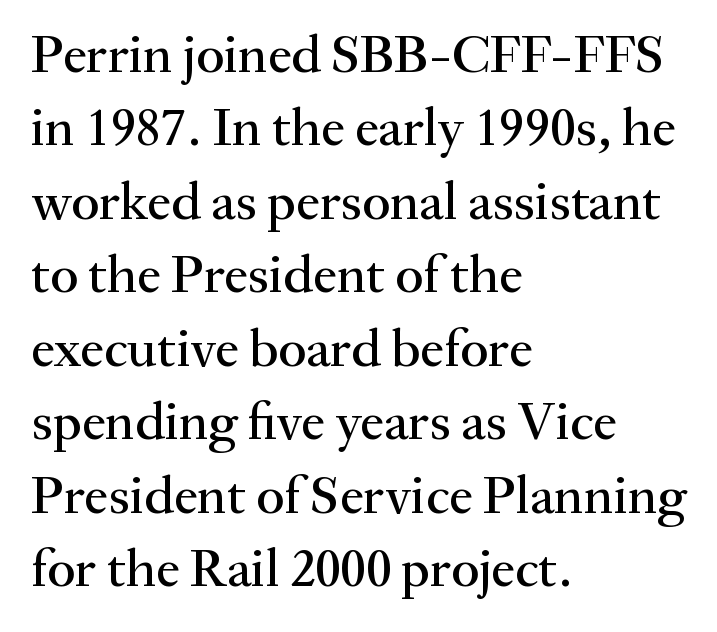
The image shows 54 px serif type, upright; set left-aligned, normal line spacing (1.36x), normal letter spacing, not underlined; medium stroke contrast and a small x-height.
